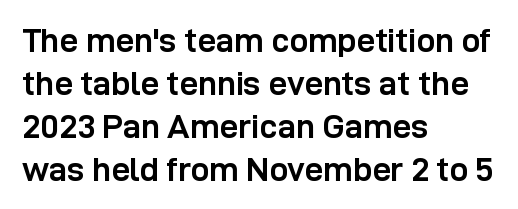
{"serif": "no", "italic": "no", "bold": "yes", "weight": "semibold", "width": "normal", "stroke_contrast": "low", "x_height": "medium", "monospaced": "no", "underline": "no", "align": "left", "line_spacing": "normal", "line_spacing_ratio": 1.3, "letter_spacing": "normal", "letter_spacing_em": 0.0, "glyph_px": 33}
